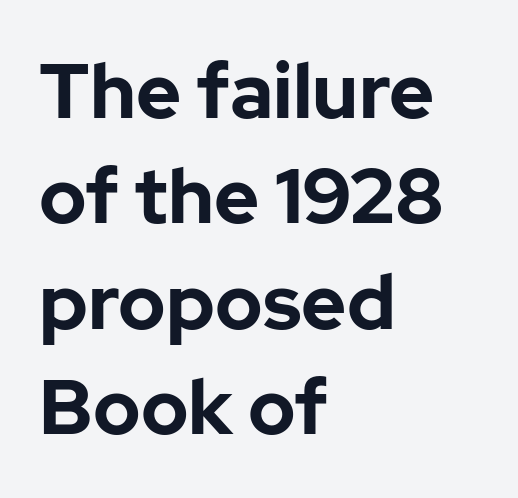
The lines sit at an ordinary, default distance from one another. Spacing verdict: proportional, widths tailored to each character. Is the type bold? Yes — the strokes are clearly thick and heavy. Does the lettering tilt? It doesn't — this is upright.
